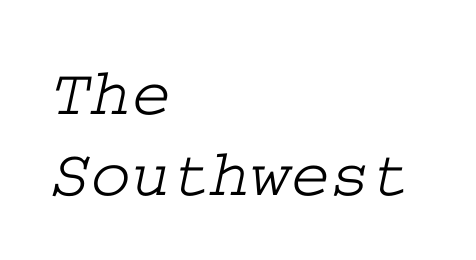
The foot of each line stays bare and open. Which margin do the lines hug? The left one — the right edge is uneven. Type style note: has serifs. Look at the tracking — it's just the regular setting, nothing added.
